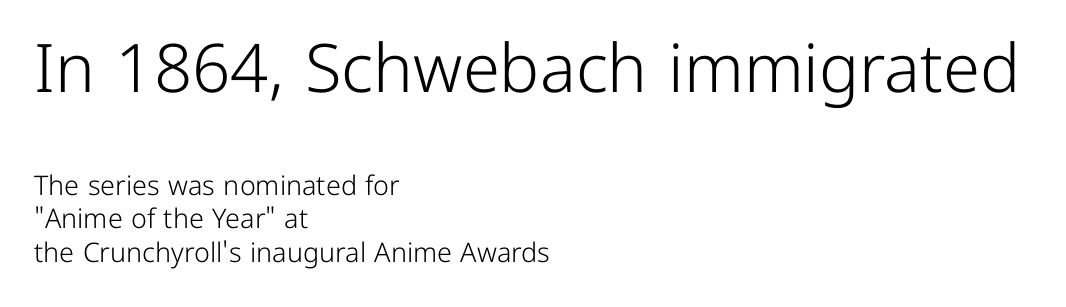
{"serif": "no", "italic": "no", "bold": "no", "weight": "light", "width": "normal", "stroke_contrast": "low", "x_height": "medium", "monospaced": "no", "underline": "no", "align": "left", "line_spacing_ratio": 1.24, "letter_spacing": "normal", "letter_spacing_em": 0.0, "larger_block": "first", "size_ratio": 2.48, "glyph_px": 67}
